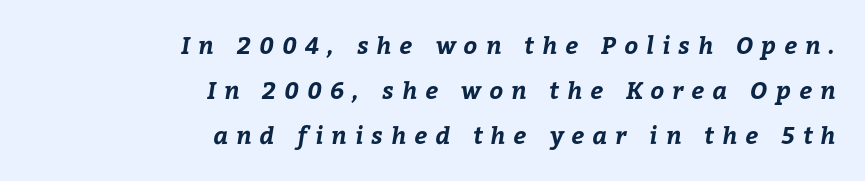
Strong, thick strokes mark this as bold type. Beneath every word, the page is bare. There is plenty of visible air inserted between adjacent glyphs. A student would call this right alignment; a typographer would say flush right, rag left.
